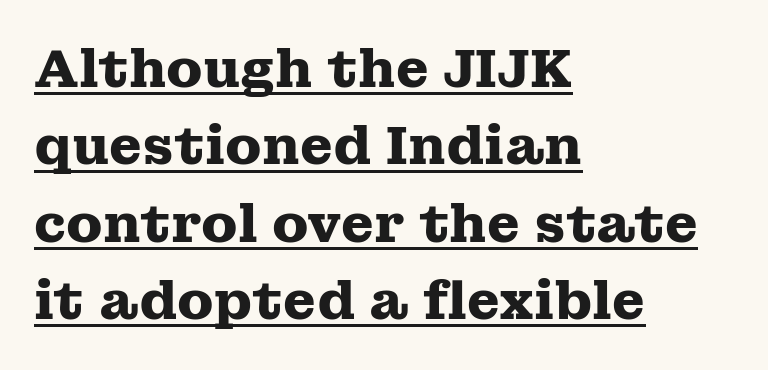
Is the letter spacing exaggerated? No — it looks like the ordinary default. These lines sit exactly where default settings would place them. The rendering uses natural spacing where letterforms have individual widths. The text was rendered using a seriffed face with decorative stroke endings. In terms of weight, the rendering is a true, heavy bold.
